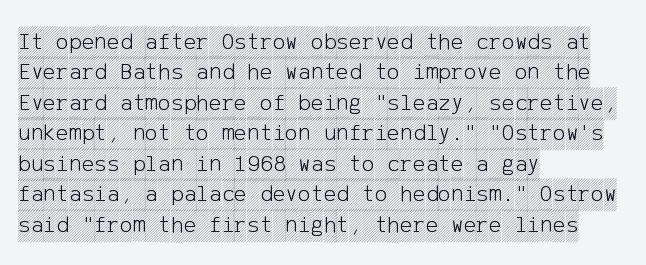
{"italic": "no", "underline": "no", "align": "left", "line_spacing": "normal", "line_spacing_ratio": 1.27, "letter_spacing": "normal", "letter_spacing_em": 0.0, "glyph_px": 24}
